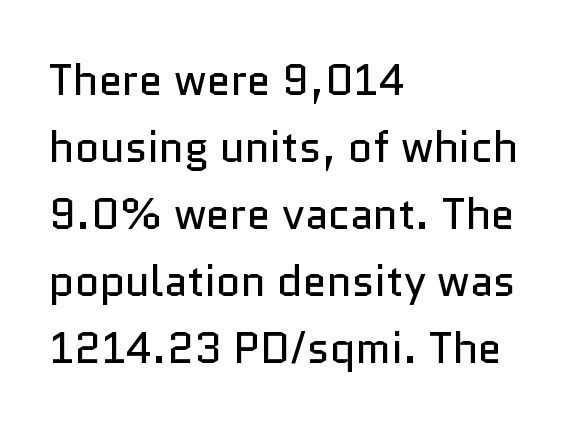
The image shows 43 px regular-weight sans-serif type, upright; set left-aligned, normal line spacing (1.56x), normal letter spacing, not underlined; low stroke contrast and a medium x-height.
